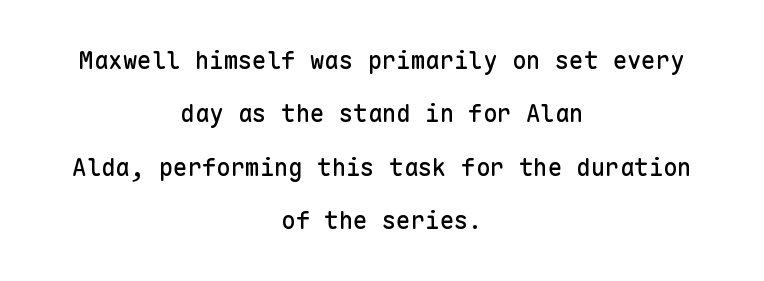
Q: Is the text italic (slanted)? A: No, it is upright.
Q: Is the text underlined? A: No.
Q: How is the paragraph aligned? A: Centered.
Q: Is the spacing between letters normal or unusually wide? A: Normal.
Q: Is the spacing between lines tight, normal or loose? A: Loose.
